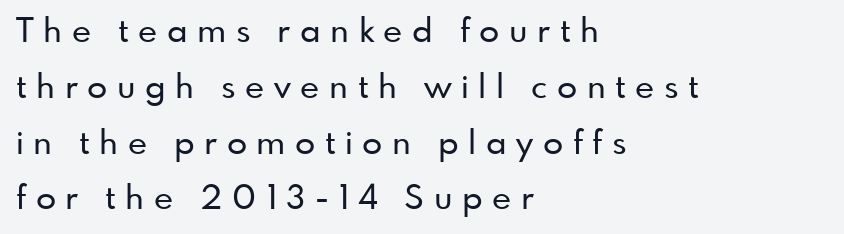
{"serif": "no", "italic": "no", "width": "normal", "stroke_contrast": "low", "x_height": "small", "monospaced": "no", "underline": "no", "align": "left", "line_spacing": "normal", "line_spacing_ratio": 1.69, "letter_spacing": "wide", "letter_spacing_em": 0.29, "glyph_px": 33}
